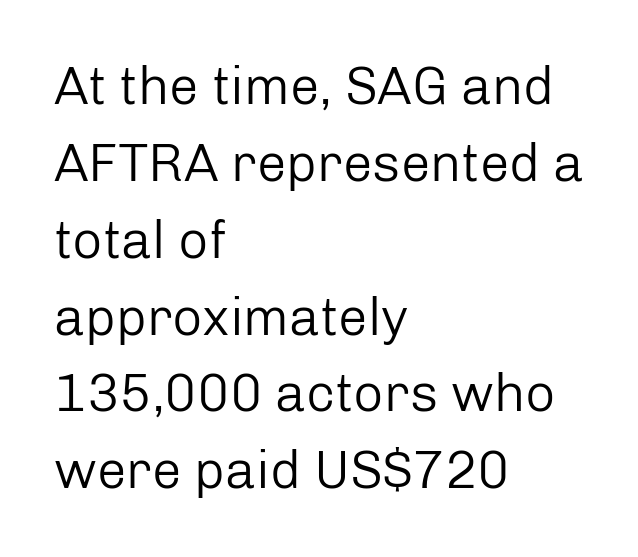
Q: Is the text bold? A: No.
Q: Is the text italic (slanted)? A: No, it is upright.
Q: Is the typeface a serif or a sans-serif typeface? A: Sans-serif.
Q: Is the text underlined? A: No.
Q: How is the paragraph aligned? A: Left-aligned.
Q: Is the spacing between letters normal or unusually wide? A: Normal.
Q: Is the spacing between lines tight, normal or loose? A: Normal.
Q: Width (condensed, normal, or wide)? A: Normal.
Q: Stroke contrast? A: Low.
Q: x-height? A: Medium.
Q: Monospaced? A: No.
